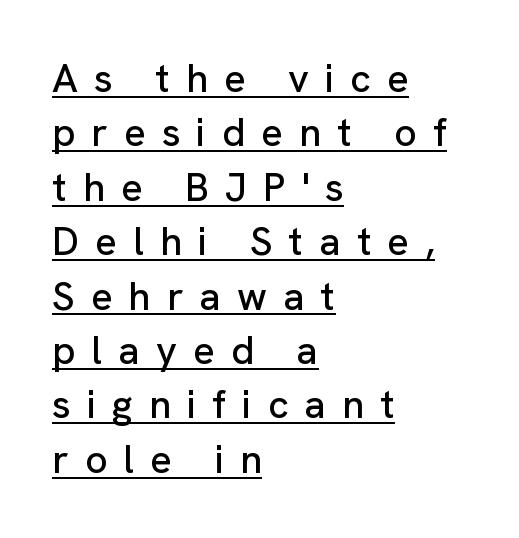
The image shows 40 px sans-serif type, upright; set left-aligned, normal line spacing (1.36x), unusually wide letter spacing (+0.4 em), underlined; low stroke contrast and a medium x-height.
